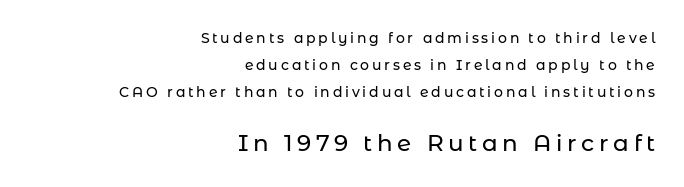
{"italic": "no", "underline": "no", "align": "right", "line_spacing": "loose", "line_spacing_ratio": 1.92, "letter_spacing": "wide", "letter_spacing_em": 0.2, "larger_block": "second", "size_ratio": 1.64, "glyph_px": 23}
